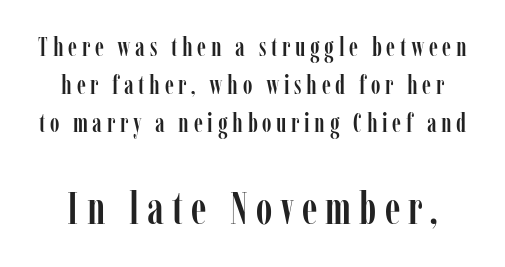
The image shows 45 px condensed serif type, upright; set normal line spacing (1.46x), not underlined; the second (bottom) block is 1.73x larger; low stroke contrast and a medium x-height.
